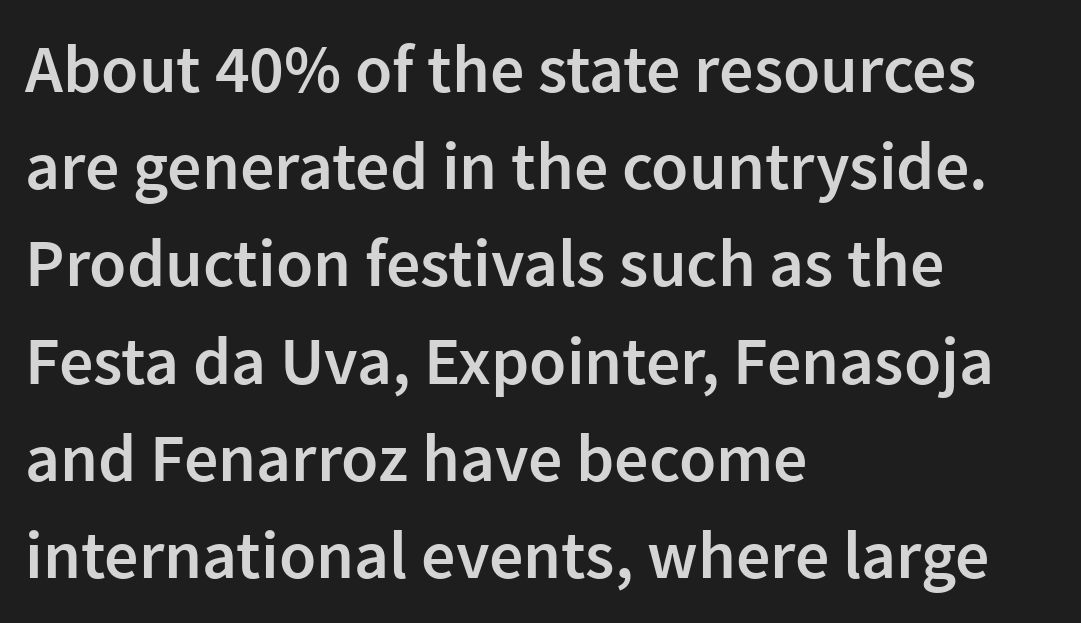
{"serif": "no", "italic": "no", "bold": "semi", "weight": "semibold", "width": "normal", "stroke_contrast": "low", "x_height": "medium", "monospaced": "no", "underline": "no", "align": "left", "line_spacing": "normal", "line_spacing_ratio": 1.43, "letter_spacing": "normal", "letter_spacing_em": 0.0, "glyph_px": 68}
